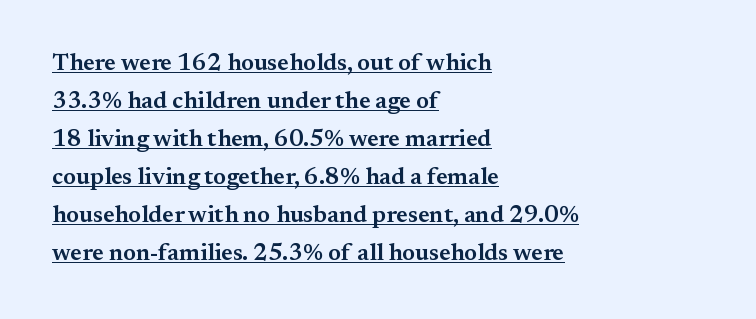
{"italic": "no", "bold": "semi", "underline": "yes", "align": "left", "line_spacing": "normal", "line_spacing_ratio": 1.58, "letter_spacing": "normal", "letter_spacing_em": 0.0, "glyph_px": 24}
